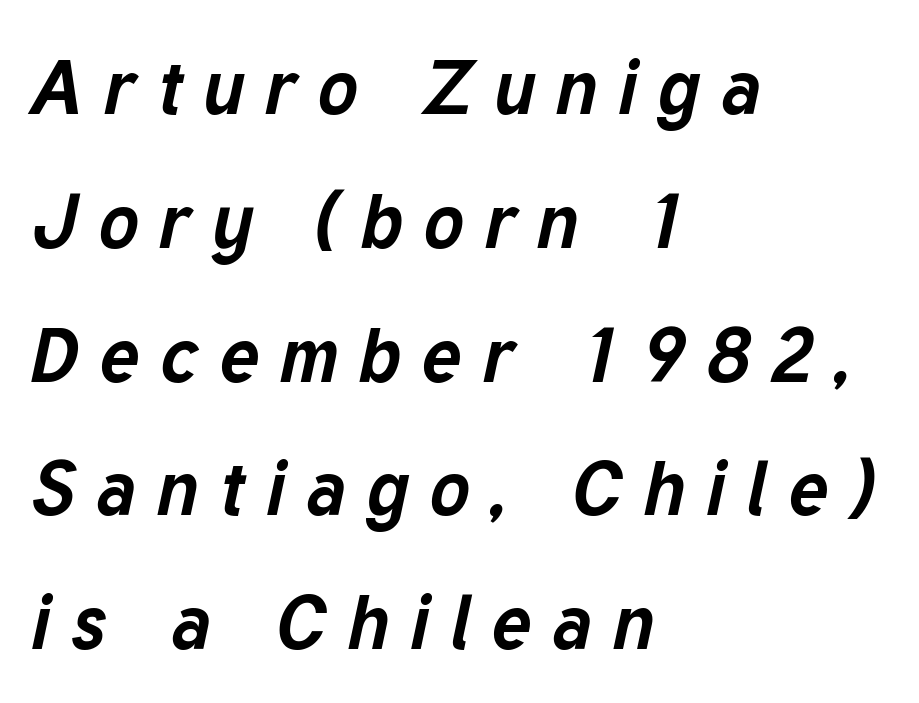
Stroke thickness is high; the sample reads as a true bold. Proportional: the letters do not fall into vertical columns. The letters are slanted; this is an italic face. Typeset ragged right — the left edge is the straight one.
